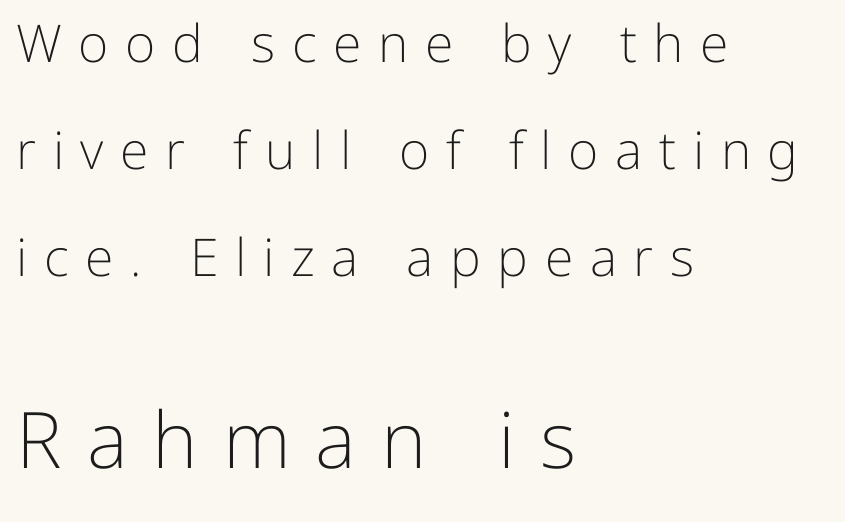
Q: Is the text bold? A: No.
Q: Is the text italic (slanted)? A: No, it is upright.
Q: Is the typeface a serif or a sans-serif typeface? A: Sans-serif.
Q: Is the text underlined? A: No.
Q: How is the paragraph aligned? A: Left-aligned.
Q: Is the spacing between letters normal or unusually wide? A: Unusually wide.
Q: Is the spacing between lines tight, normal or loose? A: Loose.
Q: Which block of text is set in a larger size, the first (top) or the second (bottom)? A: The second (bottom) one.
Q: Width (condensed, normal, or wide)? A: Normal.
Q: Stroke contrast? A: Low.
Q: x-height? A: Medium.
Q: Monospaced? A: No.
